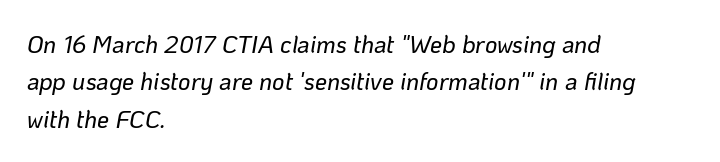
Quick note: underline off. Does the lettering tilt? It does — this is italic. Inter-character spacing is left at the font's built-in metrics. Visually the block forms a straight wall on the left and a jagged coastline on the right. Regarding leading, the lines here are spaced in the standard way.
